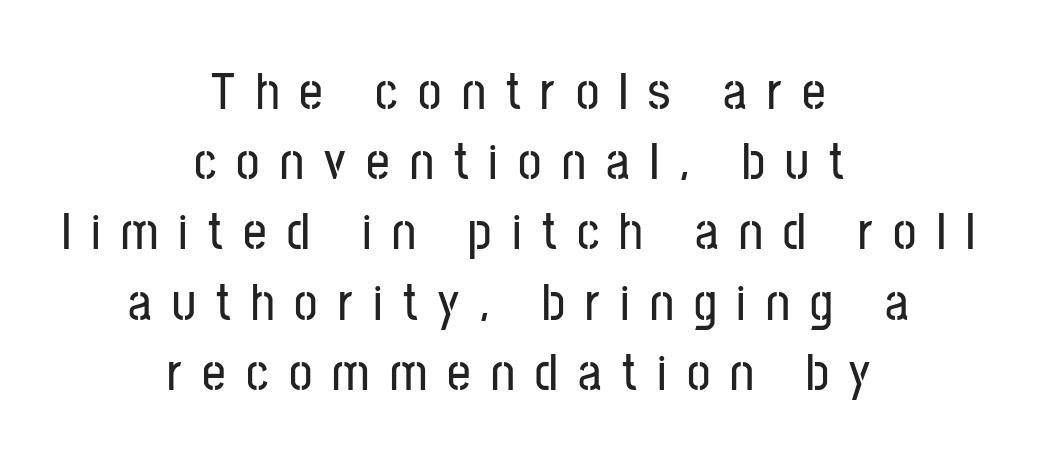
{"serif": "no", "italic": "no", "width": "condensed", "stroke_contrast": "low", "x_height": "medium", "monospaced": "no", "underline": "no", "align": "center", "line_spacing": "normal", "line_spacing_ratio": 1.35, "letter_spacing": "wide", "letter_spacing_em": 0.39, "glyph_px": 52}
